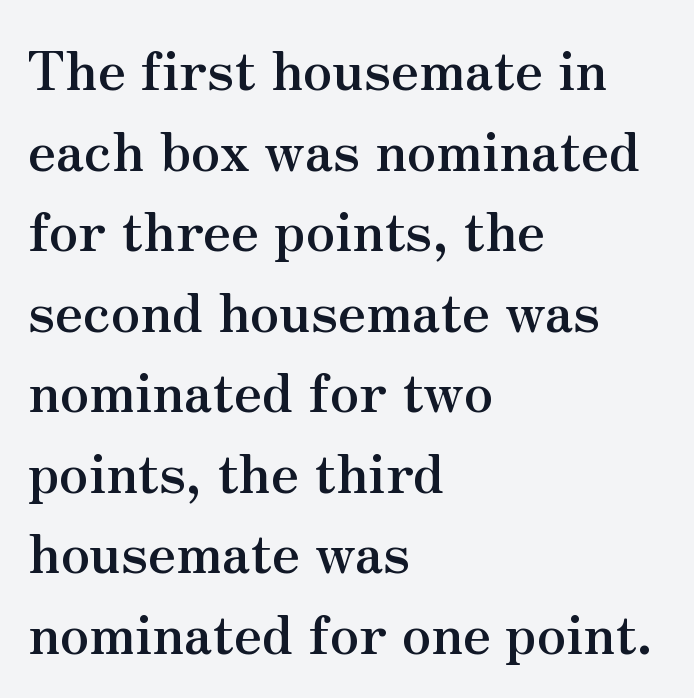
{"serif": "yes", "italic": "no", "bold": "yes", "weight": "semibold", "width": "normal", "stroke_contrast": "medium", "x_height": "small", "monospaced": "no", "underline": "no", "align": "left", "line_spacing": "normal", "line_spacing_ratio": 1.52, "letter_spacing": "normal", "letter_spacing_em": 0.0, "glyph_px": 53}
